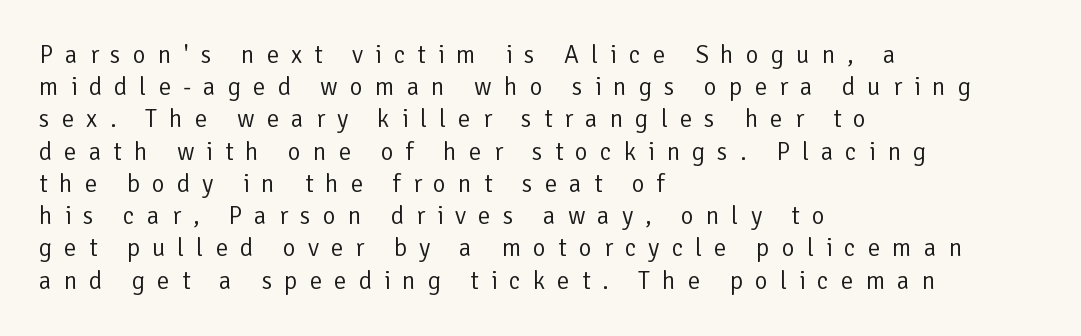
{"italic": "no", "bold": "no", "underline": "no", "align": "left", "line_spacing": "normal", "line_spacing_ratio": 1.29, "letter_spacing": "wide", "letter_spacing_em": 0.48, "glyph_px": 25}
